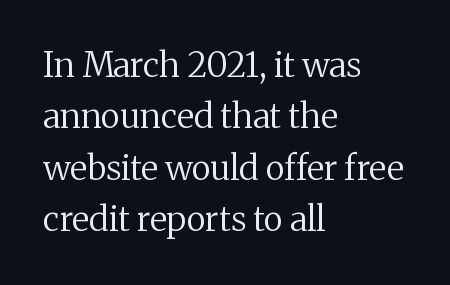
The image shows 34 px regular-weight serif type, upright; set left-aligned, normal line spacing (1.51x), normal letter spacing, not underlined; medium stroke contrast and a medium x-height.
